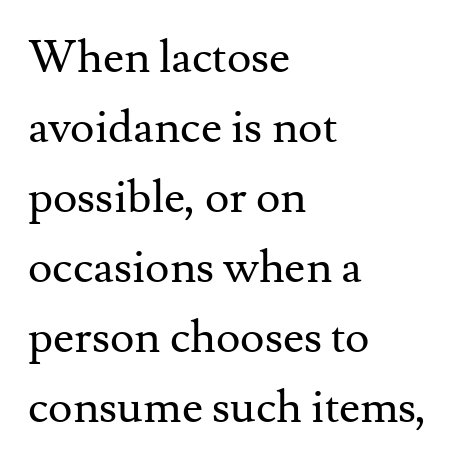
Q: Is the text bold? A: No.
Q: Is the text italic (slanted)? A: No, it is upright.
Q: Is the typeface a serif or a sans-serif typeface? A: Serif.
Q: Is the text underlined? A: No.
Q: How is the paragraph aligned? A: Left-aligned.
Q: Is the spacing between letters normal or unusually wide? A: Normal.
Q: Is the spacing between lines tight, normal or loose? A: Normal.
Q: Width (condensed, normal, or wide)? A: Normal.
Q: Stroke contrast? A: Medium.
Q: x-height? A: Small.
Q: Monospaced? A: No.
